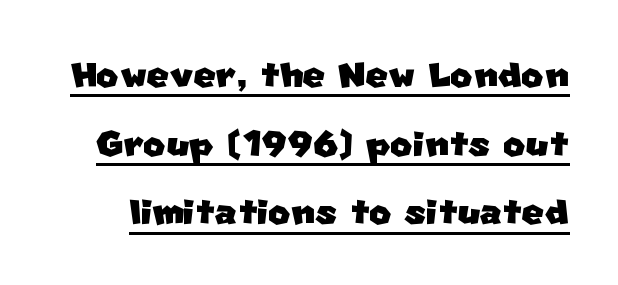
The image shows 48 px sans-serif type; set normal line spacing (1.43x), normal letter spacing, underlined; low stroke contrast and a large x-height.
